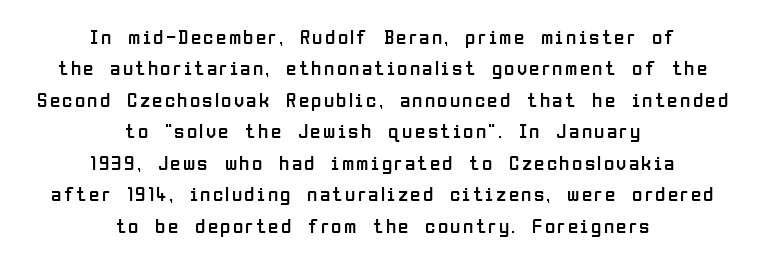
The image shows 21 px text type, upright; set centered, normal line spacing (1.5x), not underlined.
